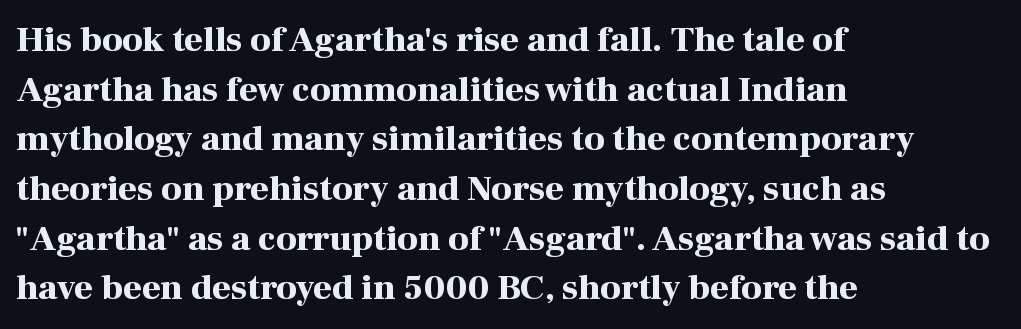
A typesetter would call this leading conventional body-copy spacing. This sample uses a serif face. These lines keep a tight, regular rhythm from letter to letter. Each row of text sits above clean, open space. Notice how the passage keeps a crisp vertical edge on the left only.
